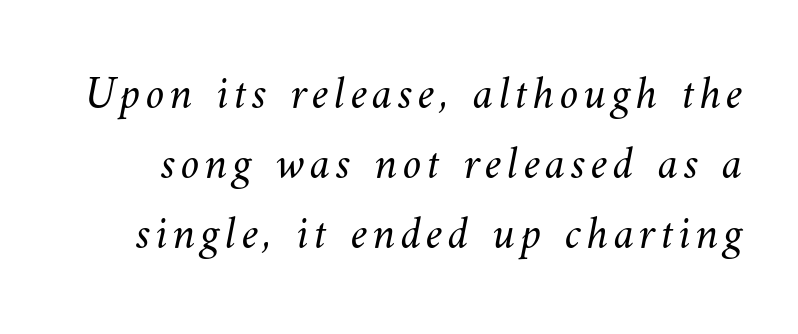
{"bold": "no", "weight": "light", "width": "normal", "stroke_contrast": "medium", "x_height": "small", "monospaced": "no", "underline": "no", "line_spacing": "normal", "line_spacing_ratio": 1.49, "glyph_px": 47}
